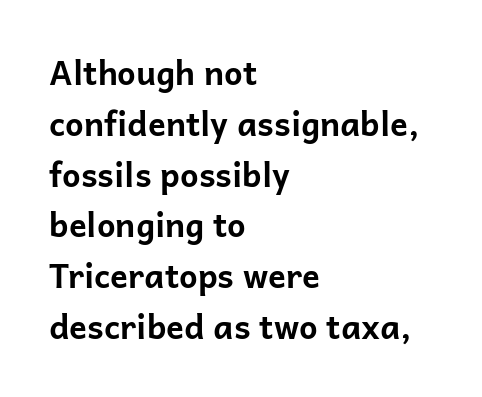
{"serif": "no", "italic": "no", "bold": "yes", "weight": "bold", "width": "normal", "stroke_contrast": "low", "x_height": "medium", "monospaced": "no", "underline": "no", "align": "left", "line_spacing": "normal", "line_spacing_ratio": 1.54, "letter_spacing": "normal", "letter_spacing_em": 0.0, "glyph_px": 33}
